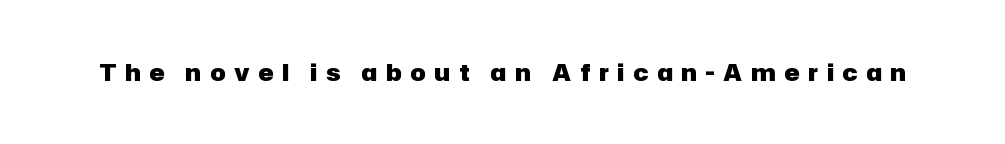
The glyphs have the mass of a bold cut. The letters are spread apart with noticeably loose tracking. The typography opts for an upright posture over an oblique one. Clear beneath every line of the passage.
